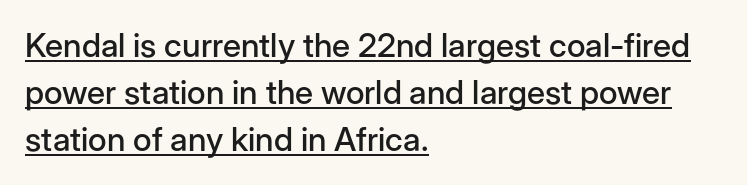
Q: Is the text italic (slanted)? A: No, it is upright.
Q: Is the typeface a serif or a sans-serif typeface? A: Sans-serif.
Q: Is the text underlined? A: Yes.
Q: How is the paragraph aligned? A: Left-aligned.
Q: Is the spacing between letters normal or unusually wide? A: Normal.
Q: Is the spacing between lines tight, normal or loose? A: Normal.
Q: Width (condensed, normal, or wide)? A: Normal.
Q: Stroke contrast? A: Low.
Q: x-height? A: Medium.
Q: Monospaced? A: No.
